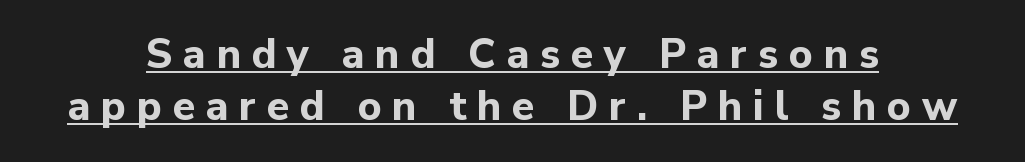
Q: Is the text bold? A: Yes.
Q: Is the text italic (slanted)? A: No, it is upright.
Q: Is the typeface a serif or a sans-serif typeface? A: Sans-serif.
Q: Is the text underlined? A: Yes.
Q: How is the paragraph aligned? A: Centered.
Q: Is the spacing between letters normal or unusually wide? A: Unusually wide.
Q: Is the spacing between lines tight, normal or loose? A: Normal.
Q: Width (condensed, normal, or wide)? A: Normal.
Q: Stroke contrast? A: Low.
Q: x-height? A: Medium.
Q: Monospaced? A: No.
